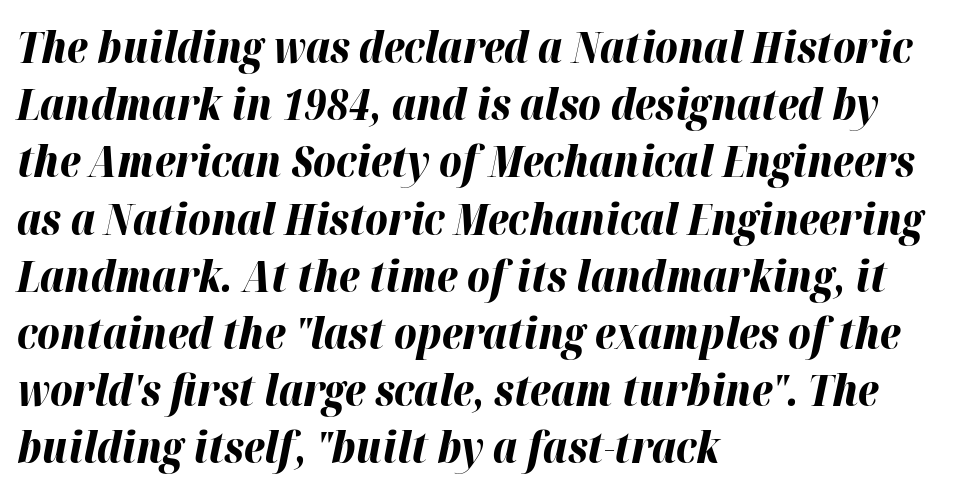
A typesetter would call this zero additional tracking. Heavy, bold letterforms. The glyphs are unaccompanied by any horizontal stroke below them. Line starts are locked; line ends wander. The typography opts for an oblique posture over an upright one.
